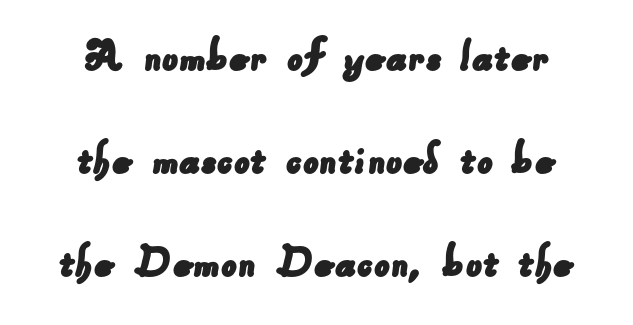
The image shows 50 px sans-serif type; set centered, loose line spacing (2.06x), normal letter spacing, not underlined; low stroke contrast and a small x-height.
